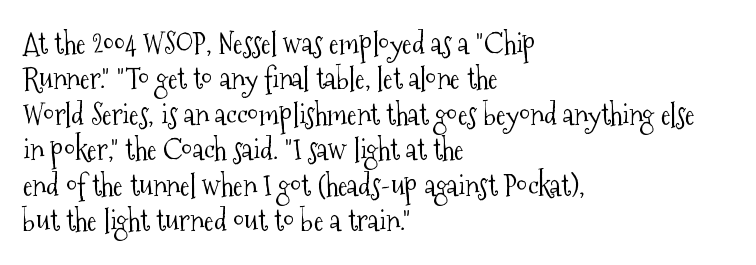
Q: Is the text bold? A: No.
Q: Is the text italic (slanted)? A: No, it is upright.
Q: Is the typeface a serif or a sans-serif typeface? A: Serif.
Q: Is the text underlined? A: No.
Q: How is the paragraph aligned? A: Left-aligned.
Q: Is the spacing between letters normal or unusually wide? A: Normal.
Q: Width (condensed, normal, or wide)? A: Condensed.
Q: Stroke contrast? A: Medium.
Q: x-height? A: Medium.
Q: Monospaced? A: No.
